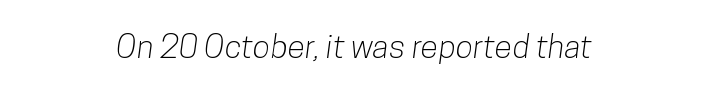
Q: Is the typeface a serif or a sans-serif typeface? A: Sans-serif.
Q: Is the text underlined? A: No.
Q: How is the paragraph aligned? A: Centered.
Q: Is the spacing between letters normal or unusually wide? A: Normal.
Q: Width (condensed, normal, or wide)? A: Condensed.
Q: Stroke contrast? A: Low.
Q: x-height? A: Medium.
Q: Monospaced? A: No.
